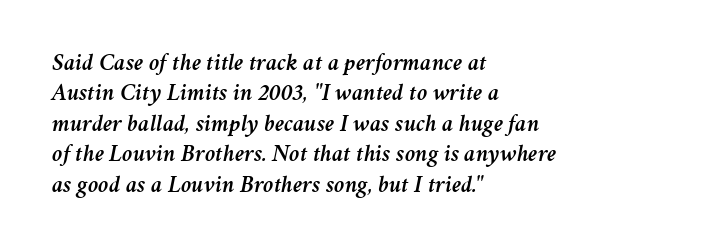
Q: Is the text italic (slanted)? A: Yes, it leans right by about 11 degrees.
Q: Is the text underlined? A: No.
Q: How is the paragraph aligned? A: Left-aligned.
Q: Is the spacing between letters normal or unusually wide? A: Normal.
Q: Is the spacing between lines tight, normal or loose? A: Normal.
